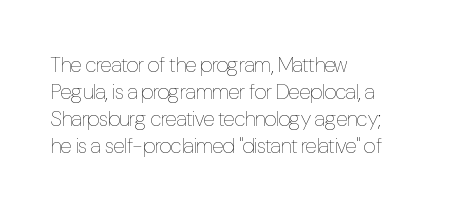
Q: Is the text bold? A: No.
Q: Is the text italic (slanted)? A: No, it is upright.
Q: Is the text underlined? A: No.
Q: How is the paragraph aligned? A: Left-aligned.
Q: Is the spacing between letters normal or unusually wide? A: Normal.
Q: Is the spacing between lines tight, normal or loose? A: Normal.
